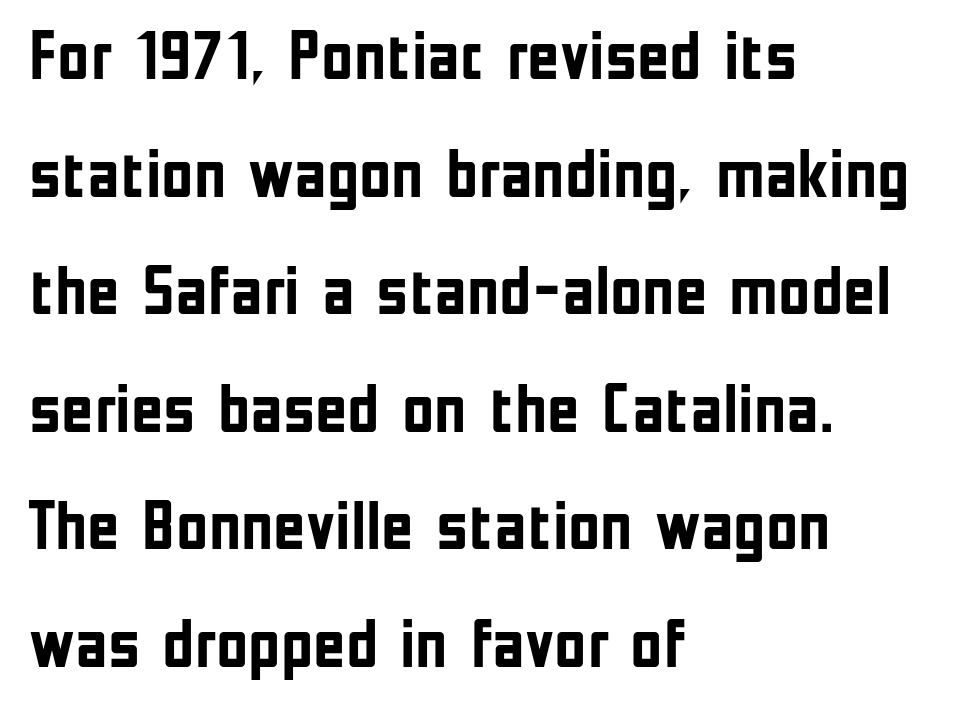
Q: Is the text bold? A: Yes.
Q: Is the text italic (slanted)? A: No, it is upright.
Q: Is the typeface a serif or a sans-serif typeface? A: Sans-serif.
Q: Is the text underlined? A: No.
Q: How is the paragraph aligned? A: Left-aligned.
Q: Is the spacing between letters normal or unusually wide? A: Normal.
Q: Is the spacing between lines tight, normal or loose? A: Normal.
Q: Width (condensed, normal, or wide)? A: Condensed.
Q: Stroke contrast? A: Low.
Q: x-height? A: Medium.
Q: Monospaced? A: No.
